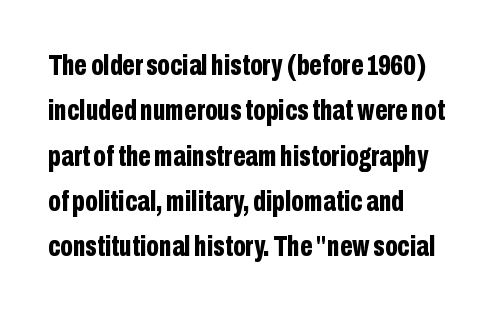
Q: Is the text bold? A: Yes.
Q: Is the text italic (slanted)? A: No, it is upright.
Q: Is the typeface a serif or a sans-serif typeface? A: Sans-serif.
Q: Is the text underlined? A: No.
Q: How is the paragraph aligned? A: Left-aligned.
Q: Is the spacing between letters normal or unusually wide? A: Normal.
Q: Is the spacing between lines tight, normal or loose? A: Normal.
Q: Width (condensed, normal, or wide)? A: Condensed.
Q: Stroke contrast? A: Low.
Q: x-height? A: Medium.
Q: Monospaced? A: No.
